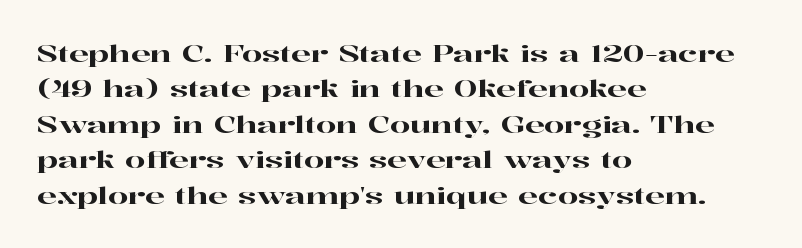
Q: Is the text italic (slanted)? A: No, it is upright.
Q: Is the text underlined? A: No.
Q: How is the paragraph aligned? A: Left-aligned.
Q: Is the spacing between letters normal or unusually wide? A: Normal.
Q: Is the spacing between lines tight, normal or loose? A: Normal.
